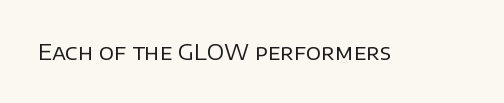
The passage shown is not underscored anywhere. The font's upright variant was chosen for this text. Stems here are at most as thick as an everyday book face. Observe the ordinary spacing: letters are neighbours, not strangers.
